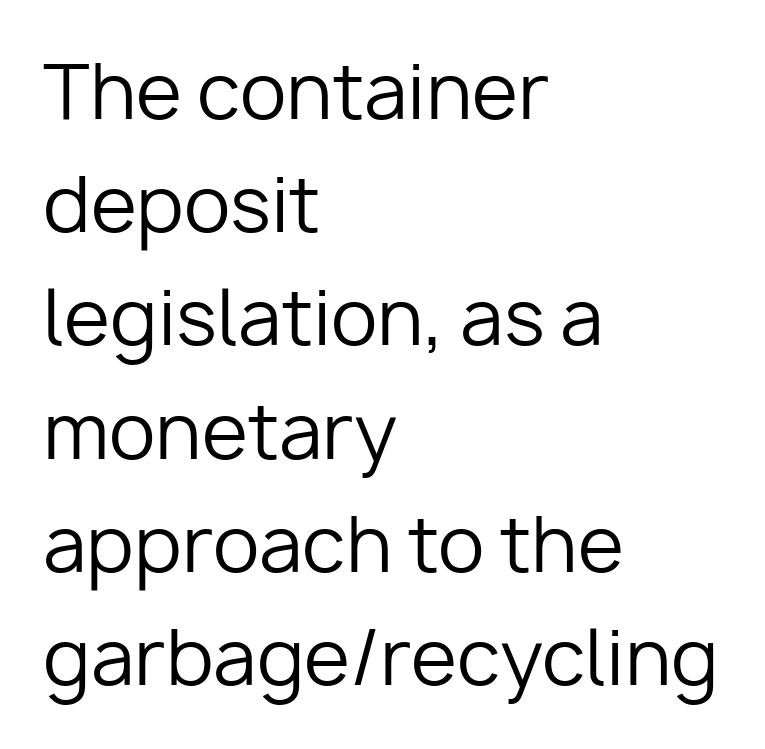
The type sits square on the baseline with zero lean. Honestly, the row spacing looks completely unremarkable. The face used here is a sans, in the tradition of grotesques and geometrics. Unmarked baselines from the first word to the last. Vertical stems look standard width or narrower in stroke. The type is set solid horizontally, with unmodified tracking.
